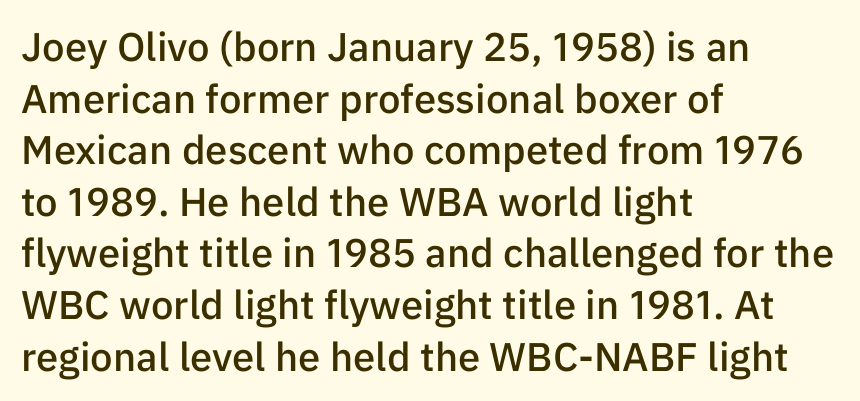
The image shows 40 px semibold sans-serif type, upright; set left-aligned, normal line spacing (1.29x), normal letter spacing, not underlined; low stroke contrast and a medium x-height.
